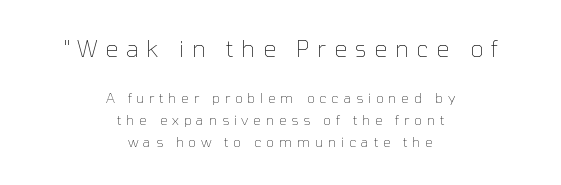
The image shows 23 px text type, upright; set centered, normal line spacing (1.59x), unusually wide letter spacing (+0.33 em), not underlined; the first (top) block is 1.64x larger.
